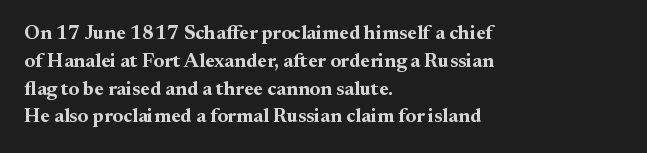
Q: Is the text bold? A: Yes.
Q: Is the text italic (slanted)? A: No, it is upright.
Q: Is the text underlined? A: No.
Q: How is the paragraph aligned? A: Left-aligned.
Q: Is the spacing between letters normal or unusually wide? A: Normal.
Q: Is the spacing between lines tight, normal or loose? A: Normal.
